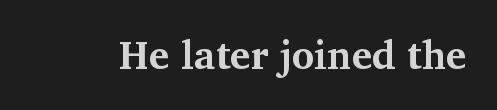
The letters sit at their default tracking, neither squeezed nor spread. Yep, those are serifs on the letters. Do the letters lean? They stand straight. The letters advance in unequal steps, a hallmark of proportional type.
